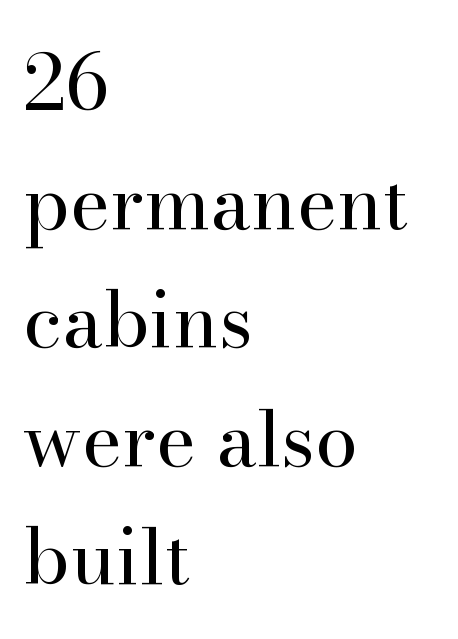
The image shows 77 px regular-weight serif type, upright; set left-aligned, normal line spacing (1.54x), normal letter spacing, not underlined; high stroke contrast and a small x-height.
